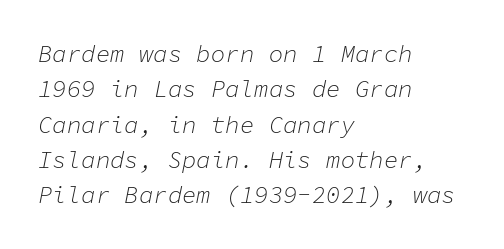
This rendering leaves character spacing at its baseline value. Tall strokes in this sample are angled rather than plumb. Anything drawn beneath the words? Only blank space. Stroke thickness stays within the range of a standard reading face or lighter. Compared with typical paragraphs, the rows here are spaced about the same. The lines are quadded left.
